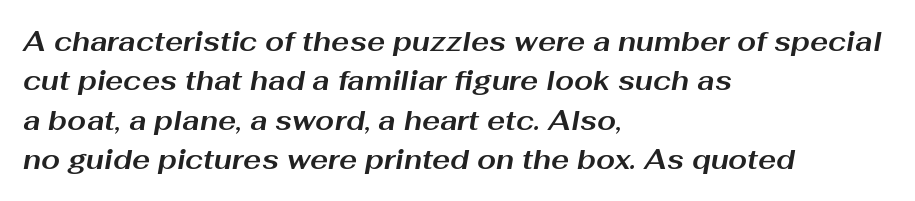
{"italic": "yes", "lean": "right", "slant_degrees": 10, "bold": "yes", "underline": "no", "align": "left", "line_spacing": "normal", "line_spacing_ratio": 1.46, "letter_spacing": "normal", "letter_spacing_em": 0.0, "glyph_px": 27}
